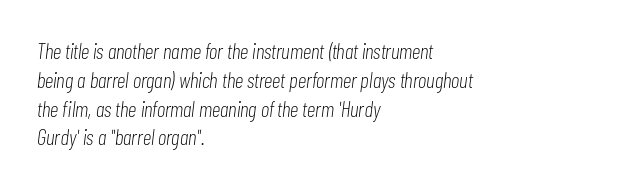
{"italic": "yes", "lean": "right", "slant_degrees": 7, "bold": "no", "underline": "no", "align": "left", "line_spacing": "normal", "line_spacing_ratio": 1.31, "letter_spacing": "normal", "letter_spacing_em": 0.0, "glyph_px": 22}
